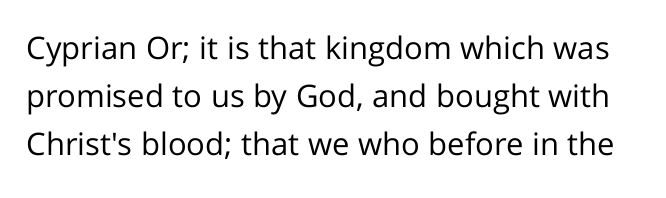
Q: Is the text bold? A: No.
Q: Is the text italic (slanted)? A: No, it is upright.
Q: Is the typeface a serif or a sans-serif typeface? A: Sans-serif.
Q: Is the text underlined? A: No.
Q: Is the spacing between letters normal or unusually wide? A: Normal.
Q: Is the spacing between lines tight, normal or loose? A: Normal.
Q: Width (condensed, normal, or wide)? A: Normal.
Q: Stroke contrast? A: Low.
Q: x-height? A: Medium.
Q: Monospaced? A: No.
